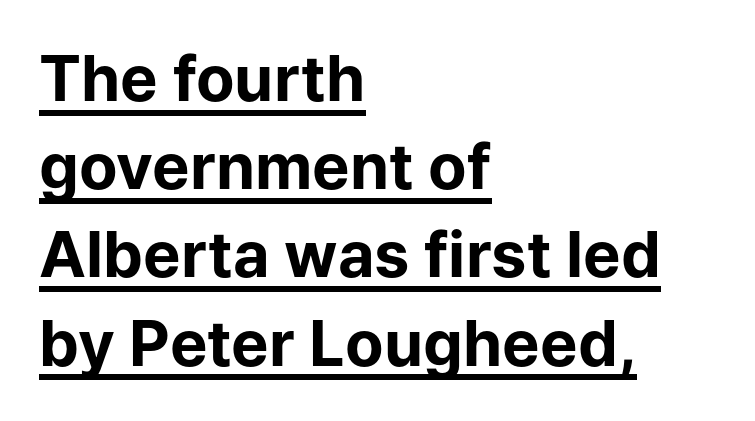
Q: Is the text bold? A: Yes.
Q: Is the text italic (slanted)? A: No, it is upright.
Q: Is the typeface a serif or a sans-serif typeface? A: Sans-serif.
Q: Is the text underlined? A: Yes.
Q: How is the paragraph aligned? A: Left-aligned.
Q: Is the spacing between letters normal or unusually wide? A: Normal.
Q: Is the spacing between lines tight, normal or loose? A: Normal.
Q: Width (condensed, normal, or wide)? A: Normal.
Q: Stroke contrast? A: Low.
Q: x-height? A: Medium.
Q: Monospaced? A: No.
